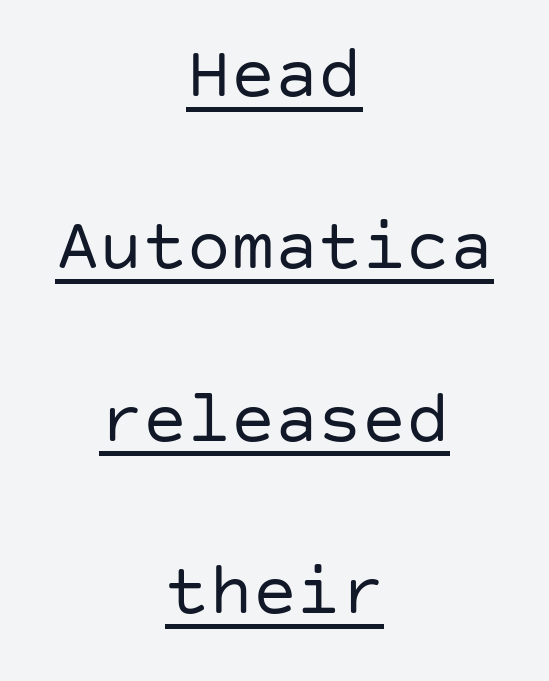
The image shows 73 px regular-weight sans-serif type, upright; set centered, loose line spacing (2.36x), normal letter spacing, underlined; low stroke contrast and a large x-height.
